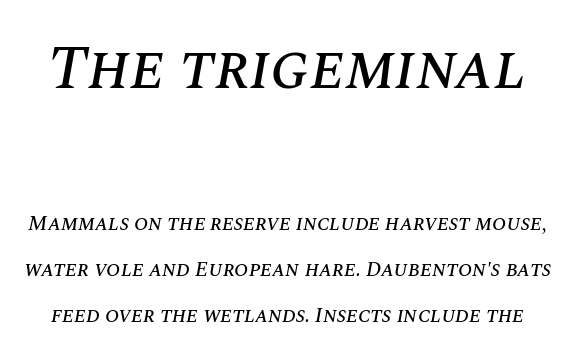
Q: Is the text italic (slanted)? A: Yes, it leans right by about 10 degrees.
Q: Is the text underlined? A: No.
Q: Is the spacing between letters normal or unusually wide? A: Normal.
Q: Is the spacing between lines tight, normal or loose? A: Loose.
Q: Which block of text is set in a larger size, the first (top) or the second (bottom)? A: The first (top) one.
Q: Width (condensed, normal, or wide)? A: Normal.
Q: Stroke contrast? A: Medium.
Q: x-height? A: Large.
Q: Monospaced? A: No.
